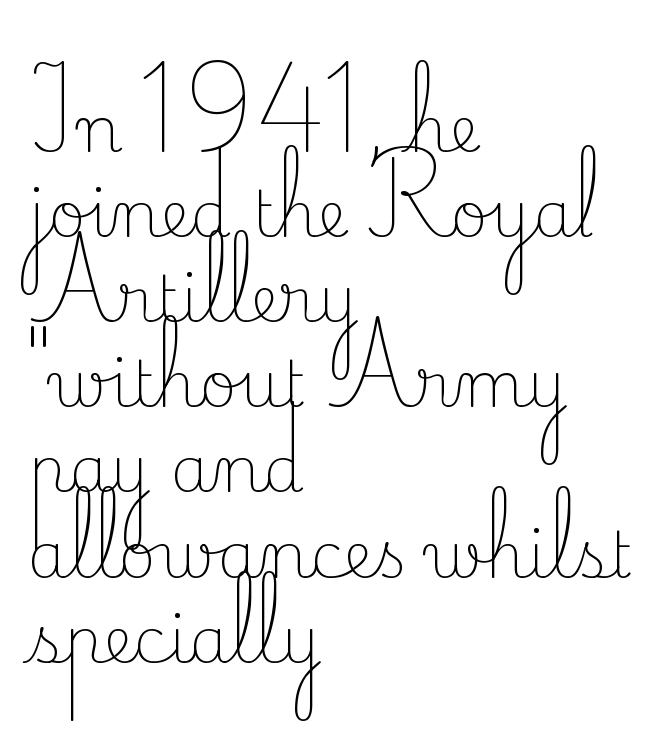
The image shows 64 px light serif type, upright; set left-aligned, normal line spacing (1.33x), normal letter spacing, not underlined; low stroke contrast and a small x-height.
